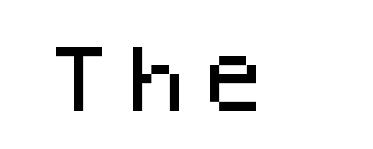
The image shows 73 px sans-serif type, upright; set not underlined; low stroke contrast and a large x-height.
